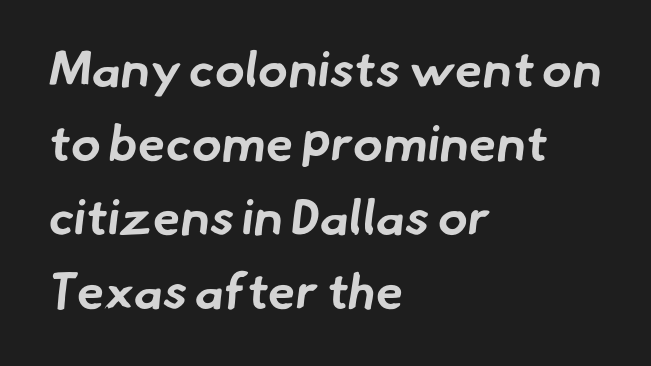
If you drew a ruler down the left edge, every line would touch it. This rendering features lettering with no underline. The space between consecutive lines is moderate. This rendering leaves character spacing at its baseline value. Look at the stroke-to-counter ratio: heavy, a bold. Think of a printed novel: that variable character pitch is what you see here.
